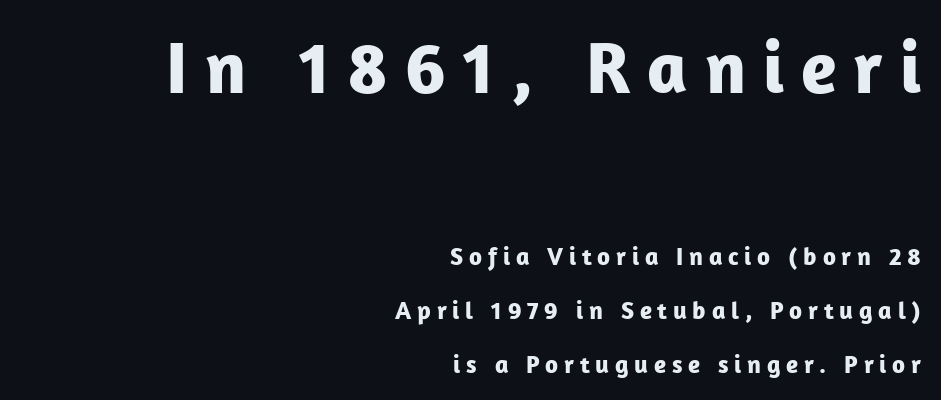
Q: Is the text bold? A: Yes.
Q: Is the text italic (slanted)? A: No, it is upright.
Q: Is the typeface a serif or a sans-serif typeface? A: Sans-serif.
Q: Is the text underlined? A: No.
Q: How is the paragraph aligned? A: Right-aligned.
Q: Is the spacing between letters normal or unusually wide? A: Unusually wide.
Q: Is the spacing between lines tight, normal or loose? A: Loose.
Q: Which block of text is set in a larger size, the first (top) or the second (bottom)? A: The first (top) one.
Q: Width (condensed, normal, or wide)? A: Normal.
Q: Stroke contrast? A: Low.
Q: x-height? A: Medium.
Q: Monospaced? A: No.
